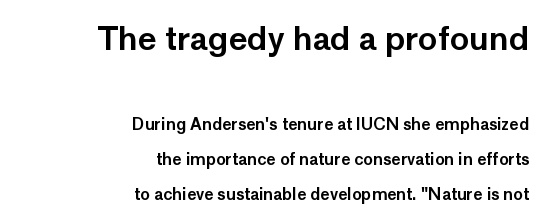
The face used here is proportionally spaced, like ordinary book or web type. Line endings align vertically; line beginnings do not. The gaps between neighbouring characters are ordinary and unremarkable. A student would notice the top passage is typeset larger than what follows.
